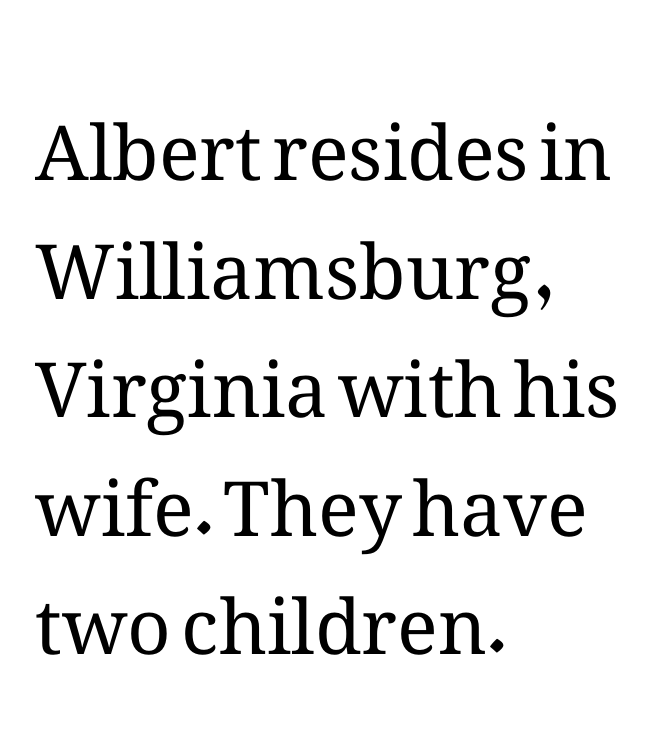
Q: Is the text bold? A: No.
Q: Is the text italic (slanted)? A: No, it is upright.
Q: Is the text underlined? A: No.
Q: How is the paragraph aligned? A: Left-aligned.
Q: Is the spacing between letters normal or unusually wide? A: Normal.
Q: Is the spacing between lines tight, normal or loose? A: Normal.
Q: Width (condensed, normal, or wide)? A: Normal.
Q: Stroke contrast? A: Medium.
Q: x-height? A: Medium.
Q: Monospaced? A: No.
